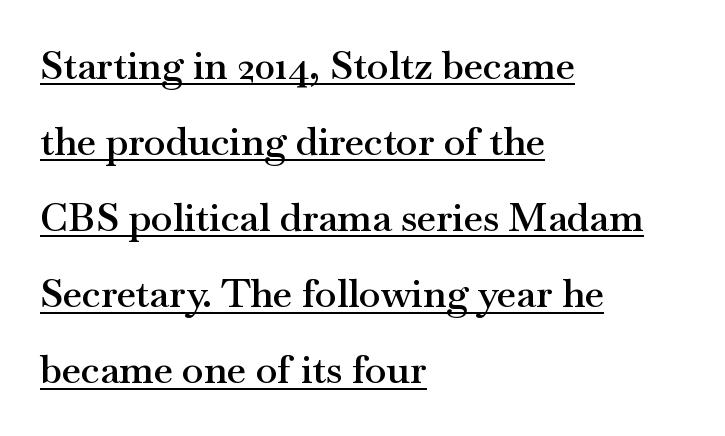
The image shows 39 px semibold, wide serif type, upright; set left-aligned, loose line spacing (1.95x), normal letter spacing, underlined; medium stroke contrast and a small x-height.
